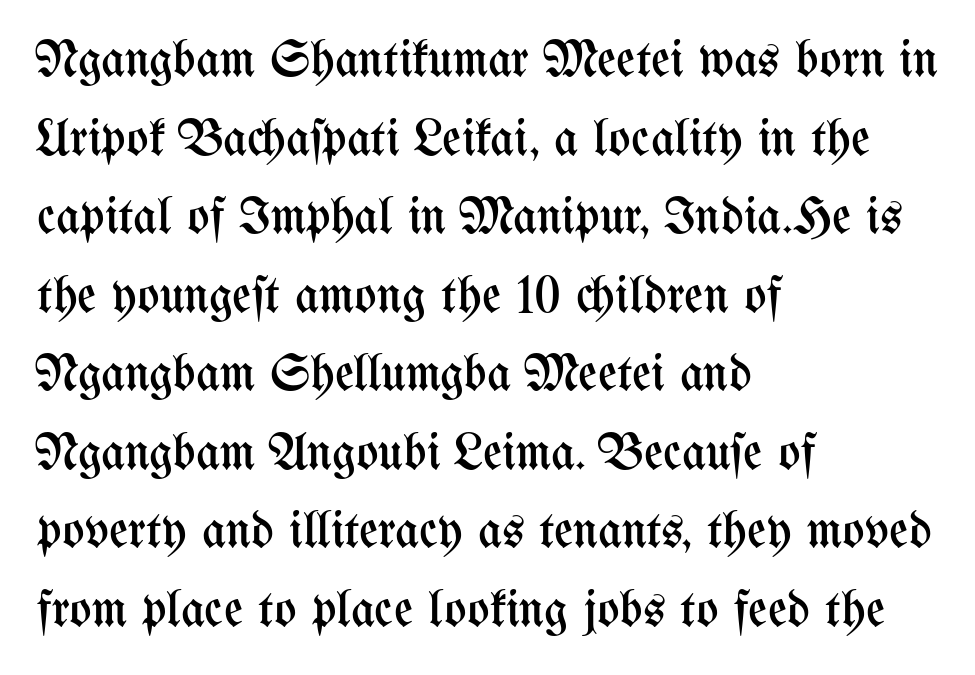
Q: Is the text bold? A: No.
Q: Is the text italic (slanted)? A: No, it is upright.
Q: Is the text underlined? A: No.
Q: How is the paragraph aligned? A: Left-aligned.
Q: Is the spacing between letters normal or unusually wide? A: Normal.
Q: Is the spacing between lines tight, normal or loose? A: Normal.
Q: Width (condensed, normal, or wide)? A: Condensed.
Q: Stroke contrast? A: Medium.
Q: x-height? A: Medium.
Q: Monospaced? A: No.
